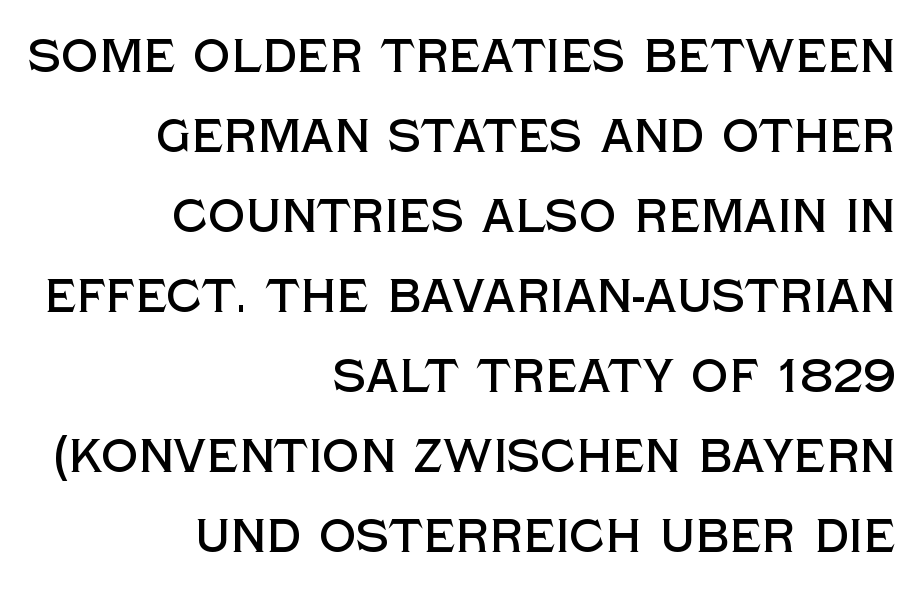
Q: Is the text italic (slanted)? A: No, it is upright.
Q: Is the typeface a serif or a sans-serif typeface? A: Sans-serif.
Q: Is the text underlined? A: No.
Q: How is the paragraph aligned? A: Right-aligned.
Q: Is the spacing between letters normal or unusually wide? A: Normal.
Q: Width (condensed, normal, or wide)? A: Normal.
Q: x-height? A: Large.
Q: Monospaced? A: No.
